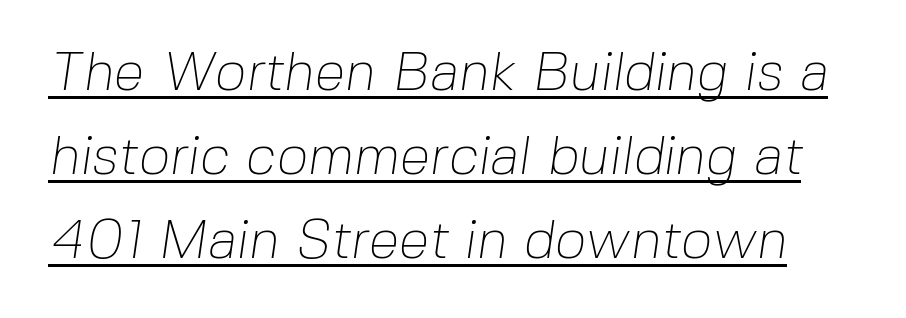
{"serif": "no", "bold": "no", "weight": "thin", "width": "normal", "stroke_contrast": "low", "x_height": "medium", "monospaced": "no", "underline": "yes", "line_spacing": "normal", "line_spacing_ratio": 1.53, "letter_spacing": "normal", "letter_spacing_em": 0.0, "glyph_px": 55}
